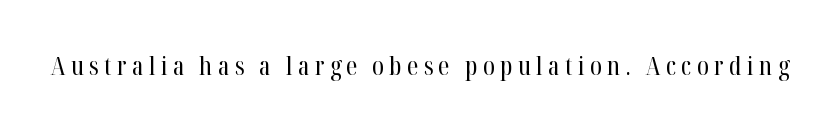
The image shows 26 px text type, upright; set unusually wide letter spacing (+0.2 em), not underlined.
